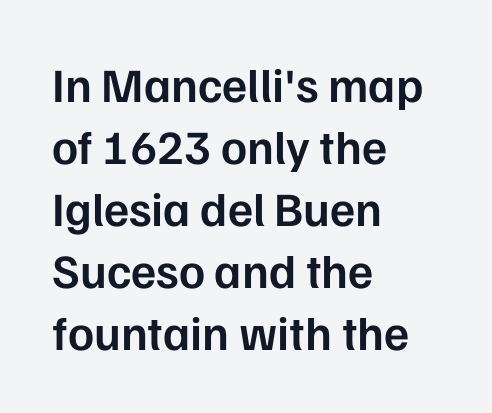
Q: Is the text bold? A: Semi-bold.
Q: Is the text italic (slanted)? A: No, it is upright.
Q: Is the typeface a serif or a sans-serif typeface? A: Sans-serif.
Q: Is the text underlined? A: No.
Q: How is the paragraph aligned? A: Left-aligned.
Q: Is the spacing between letters normal or unusually wide? A: Normal.
Q: Is the spacing between lines tight, normal or loose? A: Normal.
Q: Width (condensed, normal, or wide)? A: Normal.
Q: Stroke contrast? A: Low.
Q: x-height? A: Medium.
Q: Monospaced? A: No.
